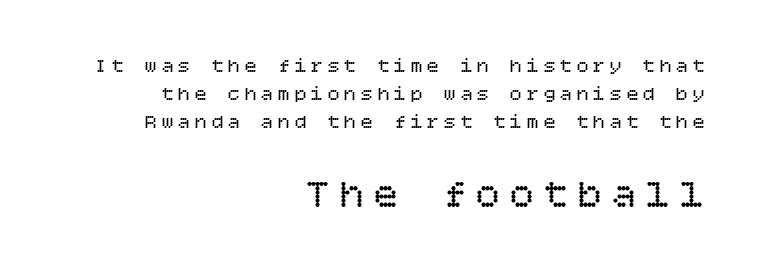
The image shows 41 px regular-weight type, upright; set right-aligned, normal line spacing (1.41x), unusually wide letter spacing (+0.23 em), not underlined; the second (bottom) block is 2.05x larger; low stroke contrast and a large x-height.
